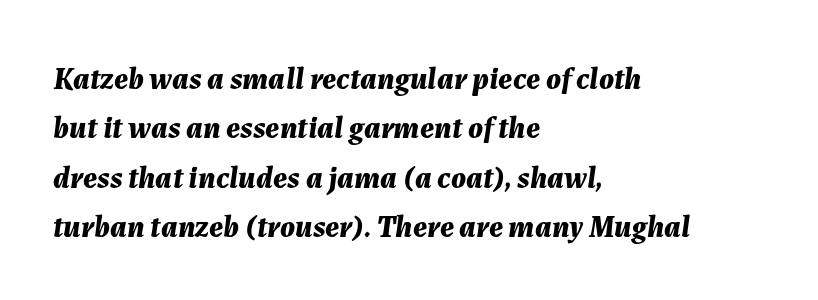
Notice how the stems are inclined rather than vertical — that's the hallmark of italics. The horizontal fit of the characters is conventional and even. Heavy-handed strokes throughout: this text is bold. Does the copy run flush right? No — it runs flush left. This block has exactly the height ordinary leading produces. The baseline area is clear.
